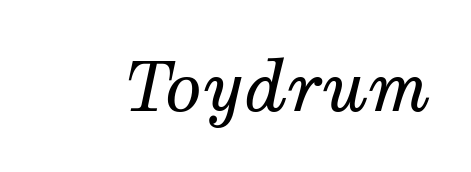
The image shows 68 px regular-weight serif type, italic (leaning right); set normal letter spacing, not underlined; medium stroke contrast and a medium x-height.
